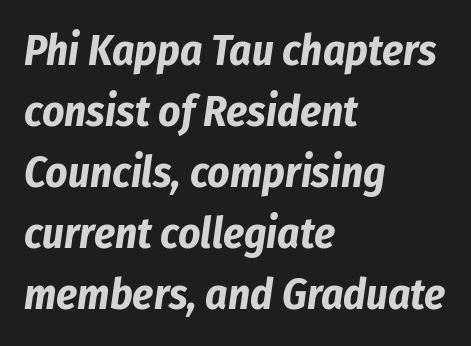
{"italic": "yes", "lean": "right", "slant_degrees": 8, "bold": "yes", "weight": "bold", "width": "condensed", "stroke_contrast": "low", "x_height": "medium", "monospaced": "no", "underline": "no", "align": "left", "line_spacing": "normal", "line_spacing_ratio": 1.42, "letter_spacing": "normal", "letter_spacing_em": 0.0, "glyph_px": 43}
